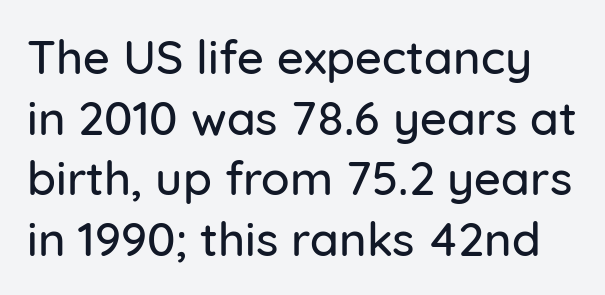
Q: Is the text italic (slanted)? A: No, it is upright.
Q: Is the typeface a serif or a sans-serif typeface? A: Sans-serif.
Q: Is the text underlined? A: No.
Q: Is the spacing between letters normal or unusually wide? A: Normal.
Q: Is the spacing between lines tight, normal or loose? A: Normal.
Q: Width (condensed, normal, or wide)? A: Normal.
Q: Stroke contrast? A: Low.
Q: x-height? A: Medium.
Q: Monospaced? A: No.
